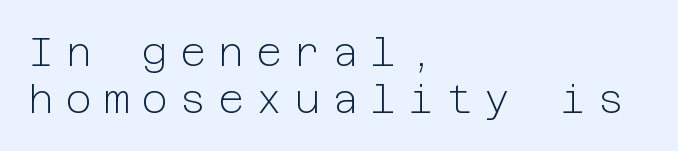
Q: Is the text bold? A: No.
Q: Is the text italic (slanted)? A: No, it is upright.
Q: Is the typeface a serif or a sans-serif typeface? A: Sans-serif.
Q: Is the text underlined? A: No.
Q: How is the paragraph aligned? A: Left-aligned.
Q: Is the spacing between letters normal or unusually wide? A: Unusually wide.
Q: Width (condensed, normal, or wide)? A: Normal.
Q: Stroke contrast? A: Low.
Q: x-height? A: Medium.
